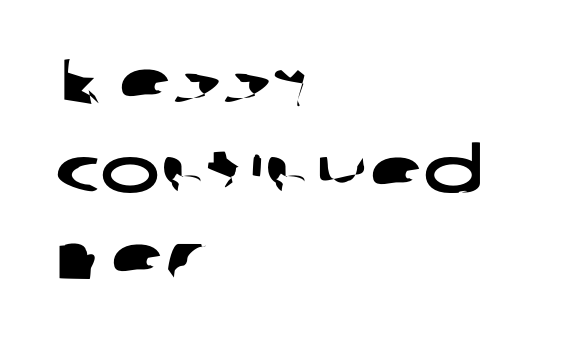
Q: Is the typeface a serif or a sans-serif typeface? A: Sans-serif.
Q: Is the text underlined? A: No.
Q: How is the paragraph aligned? A: Left-aligned.
Q: Is the spacing between letters normal or unusually wide? A: Normal.
Q: Is the spacing between lines tight, normal or loose? A: Normal.
Q: Width (condensed, normal, or wide)? A: Wide.
Q: Stroke contrast? A: Low.
Q: x-height? A: Medium.
Q: Monospaced? A: No.
